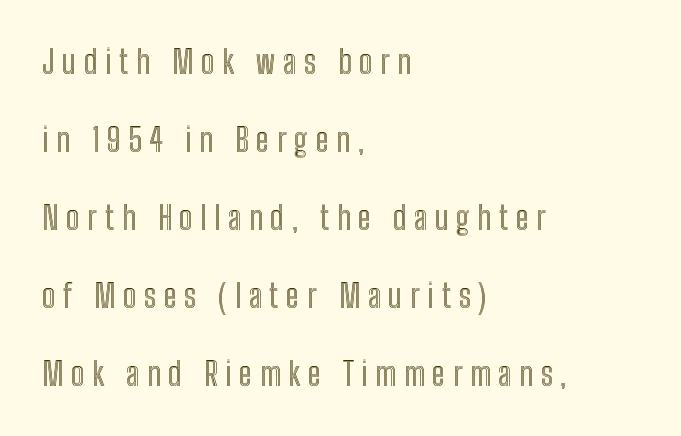
Loose tracking; the words dissolve into strings of separated letters. The compositor pushed each line to the left boundary. These lines stand farther apart than default settings would place them. The baseline area is clear.
